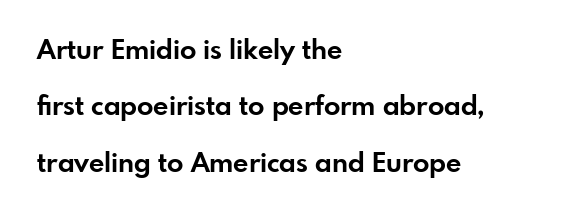
One glance says open: line gaps are wider than usual. A full-strength bold gives these letters their thick strokes. Characters follow at the spacing the type designer built in. The compositor pushed each line to the left boundary. Quick note: underline off.
